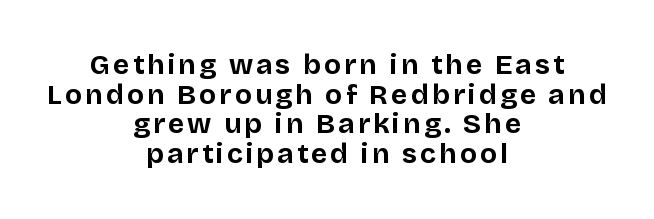
Any mark beneath the type? The region is blank. Does the lettering tilt? It doesn't — this is upright. How heavy is the stroke? Heavy — this is a bold. Note: no serifs on the glyphs.
